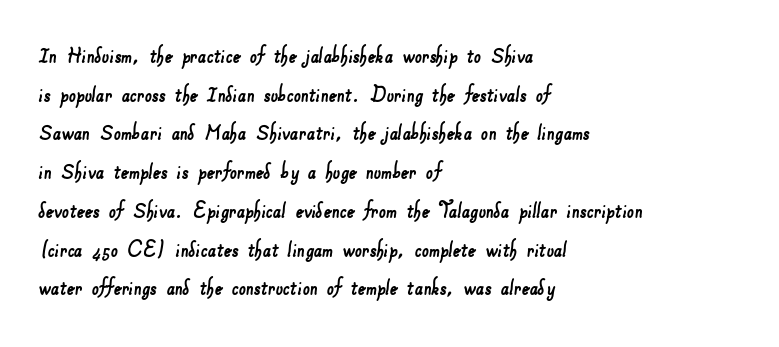
The image shows 25 px text type; set left-aligned, normal line spacing (1.55x), normal letter spacing, not underlined.
